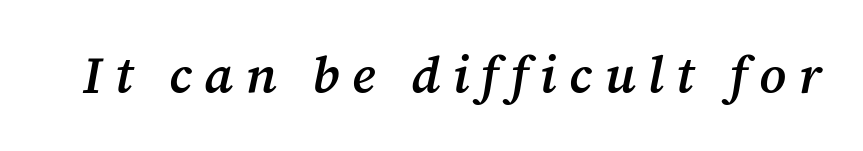
{"serif": "yes", "italic": "yes", "lean": "right", "slant_degrees": 12, "bold": "semi", "weight": "semibold", "width": "normal", "stroke_contrast": "medium", "x_height": "medium", "monospaced": "no", "underline": "no", "letter_spacing": "wide", "letter_spacing_em": 0.24, "glyph_px": 51}
